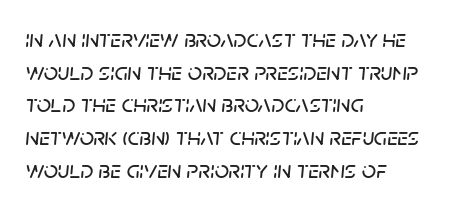
The image shows 25 px text type, italic (leaning right); set left-aligned, normal line spacing (1.31x), normal letter spacing, not underlined.
